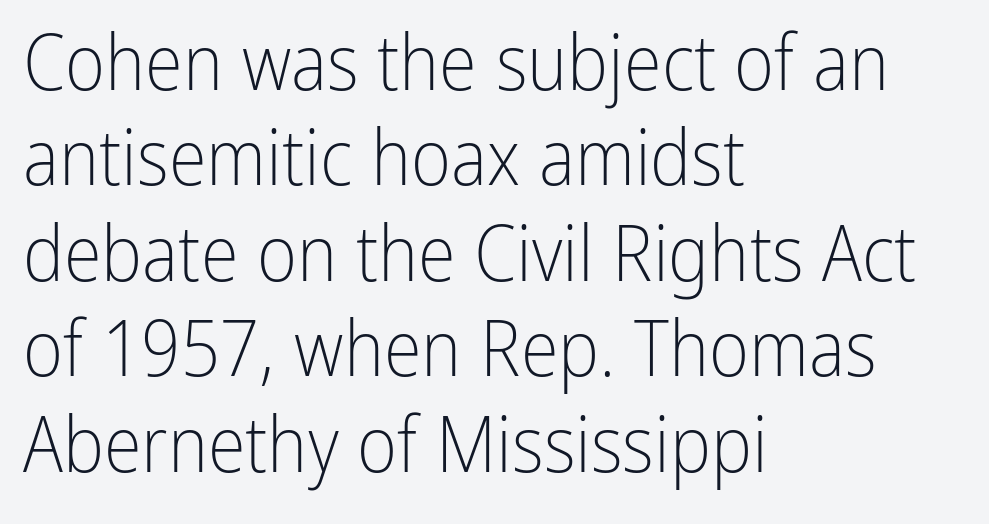
The image shows 77 px light, condensed sans-serif type, upright; set left-aligned, line spacing 1.24x, normal letter spacing, not underlined; low stroke contrast and a medium x-height.
